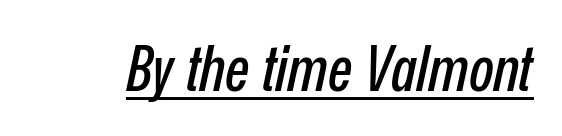
{"italic": "yes", "lean": "right", "slant_degrees": 12, "width": "condensed", "stroke_contrast": "low", "x_height": "medium", "monospaced": "no", "underline": "yes", "letter_spacing": "normal", "letter_spacing_em": 0.0, "glyph_px": 64}
